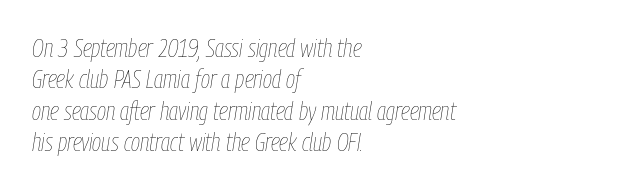
{"italic": "yes", "lean": "right", "slant_degrees": 9, "bold": "no", "underline": "no", "align": "left", "line_spacing": "normal", "line_spacing_ratio": 1.26, "letter_spacing": "normal", "letter_spacing_em": 0.0, "glyph_px": 25}
